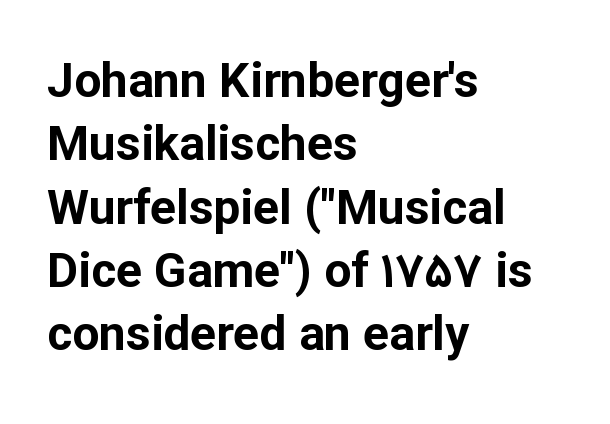
Q: Is the text bold? A: Yes.
Q: Is the text italic (slanted)? A: No, it is upright.
Q: Is the typeface a serif or a sans-serif typeface? A: Sans-serif.
Q: Is the text underlined? A: No.
Q: How is the paragraph aligned? A: Left-aligned.
Q: Is the spacing between letters normal or unusually wide? A: Normal.
Q: Is the spacing between lines tight, normal or loose? A: Normal.
Q: Width (condensed, normal, or wide)? A: Normal.
Q: Stroke contrast? A: Low.
Q: x-height? A: Medium.
Q: Monospaced? A: No.
